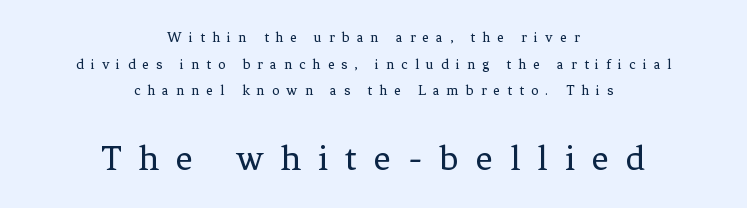
The image shows 37 px regular-weight serif type, upright; set centered, line spacing 1.77x, unusually wide letter spacing (+0.47 em), not underlined; the second (bottom) block is 2.47x larger; low stroke contrast and a medium x-height.
